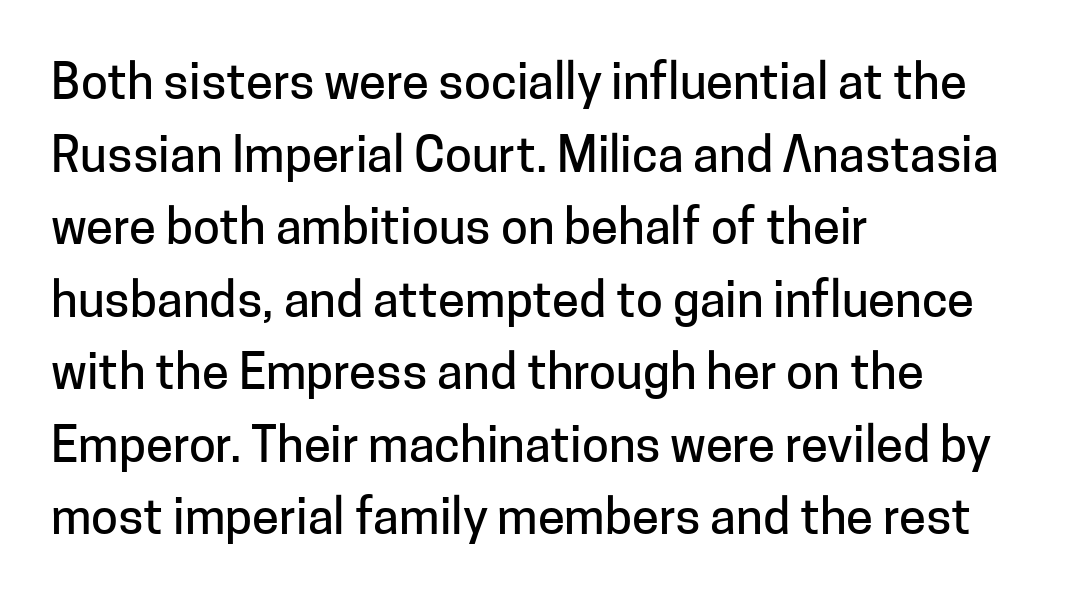
The image shows 49 px sans-serif type, upright; set left-aligned, normal line spacing (1.48x), normal letter spacing, not underlined; low stroke contrast and a medium x-height.
